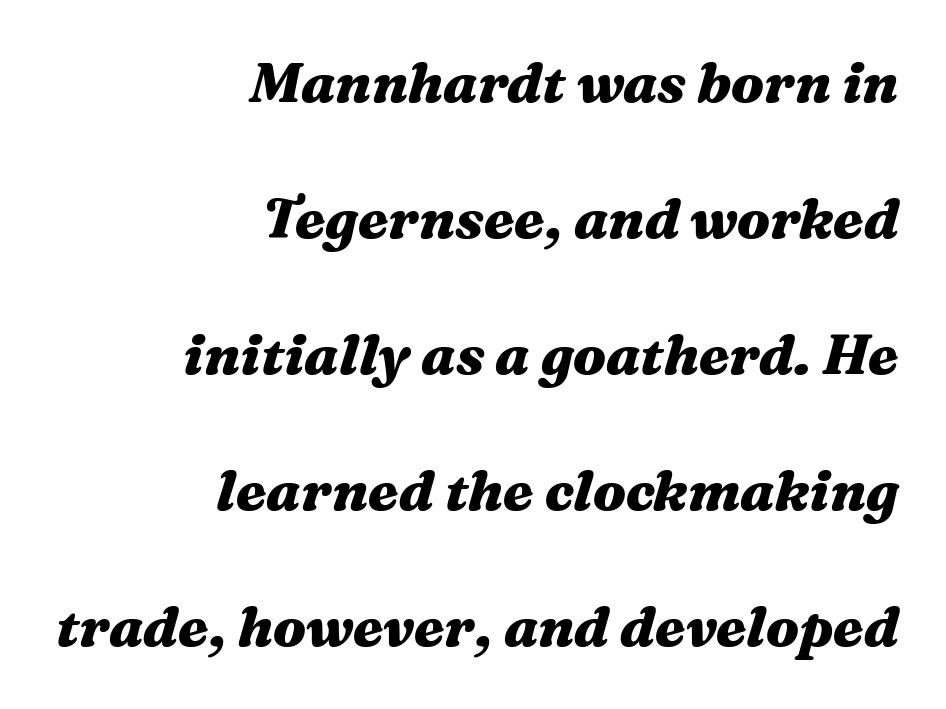
The passage shown is not underscored anywhere. The axis of the letterforms is tilted away from vertical. Summary of vertical rhythm: relaxed, with wide interline spacing. The letterforms sit shoulder to shoulder at normal distance.
